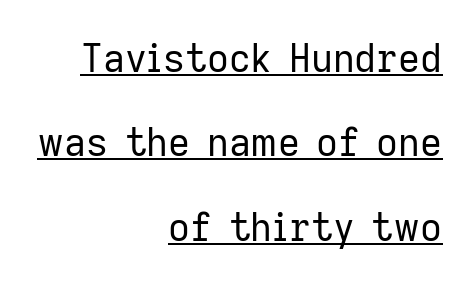
Q: Is the text bold? A: No.
Q: Is the text italic (slanted)? A: No, it is upright.
Q: Is the typeface a serif or a sans-serif typeface? A: Sans-serif.
Q: Is the text underlined? A: Yes.
Q: How is the paragraph aligned? A: Right-aligned.
Q: Is the spacing between letters normal or unusually wide? A: Normal.
Q: Is the spacing between lines tight, normal or loose? A: Loose.
Q: Width (condensed, normal, or wide)? A: Normal.
Q: Stroke contrast? A: Low.
Q: x-height? A: Medium.
Q: Monospaced? A: No.
